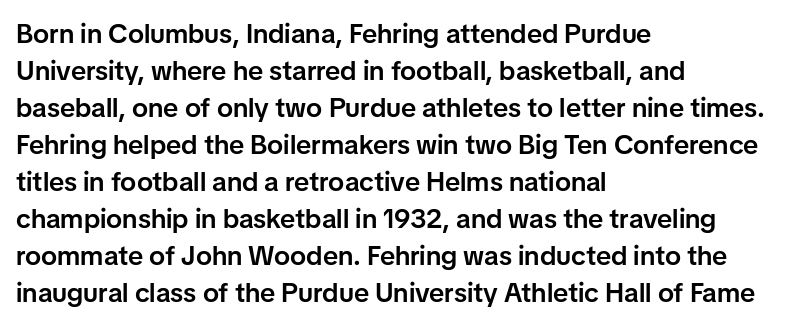
The image shows 27 px text type, upright; set left-aligned, normal line spacing (1.37x), normal letter spacing, not underlined.
